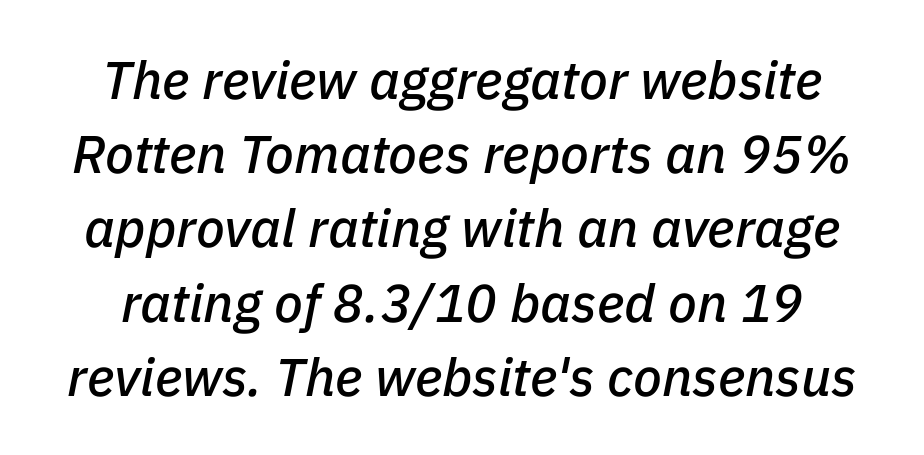
The image shows 53 px text type, italic (leaning right); set normal line spacing (1.4x), normal letter spacing, not underlined; low stroke contrast and a medium x-height.
